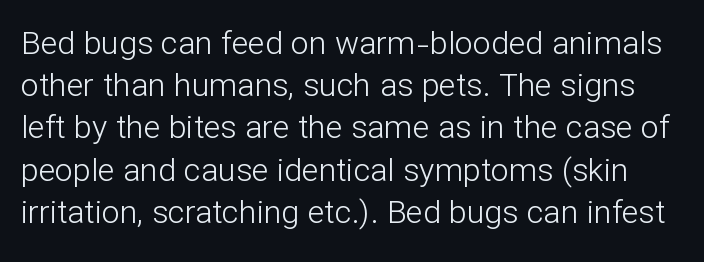
{"serif": "no", "italic": "no", "bold": "no", "weight": "light", "width": "normal", "stroke_contrast": "low", "x_height": "medium", "monospaced": "no", "underline": "no", "line_spacing": "normal", "line_spacing_ratio": 1.32, "letter_spacing": "normal", "letter_spacing_em": 0.0, "glyph_px": 32}
